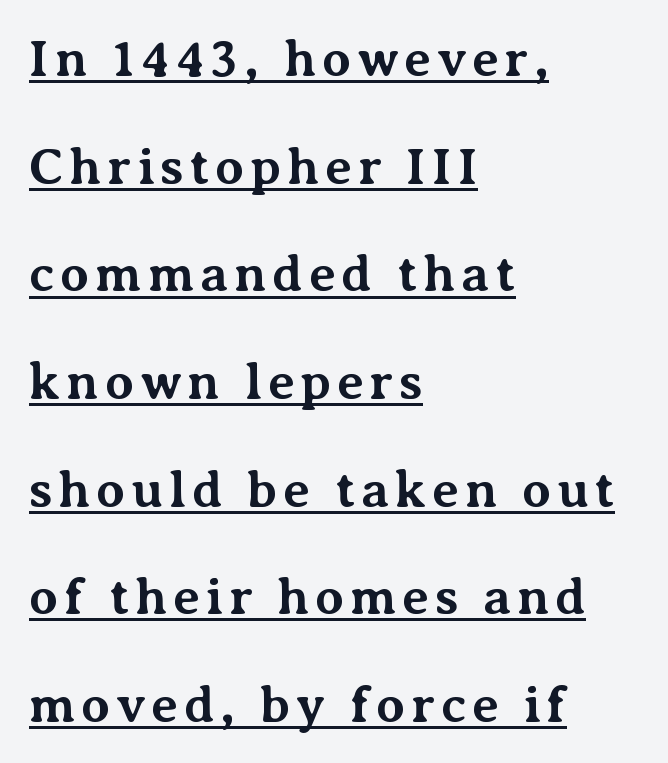
{"serif": "yes", "italic": "no", "bold": "yes", "weight": "bold", "width": "normal", "stroke_contrast": "medium", "x_height": "medium", "monospaced": "no", "underline": "yes", "align": "left", "line_spacing": "loose", "line_spacing_ratio": 2.07, "glyph_px": 52}
